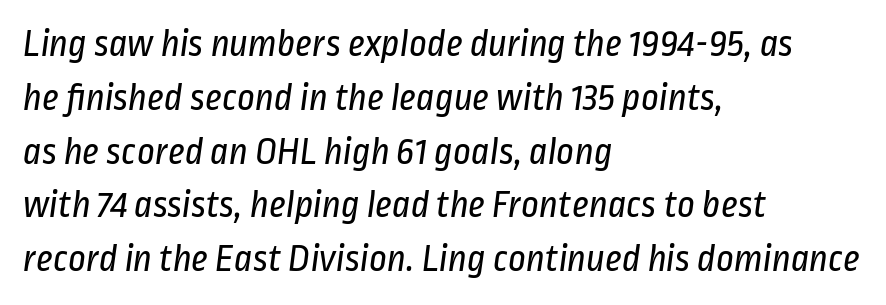
Heaviness? Minimal to ordinary, like unemphasized prose. The space directly below the letters is spotless. The text was rendered using a sans face with plain stroke endings. Caption: standard tracking, unaltered. Each line starts at the same left margin while the right side varies. Interline gaps are of average width in this sample.
